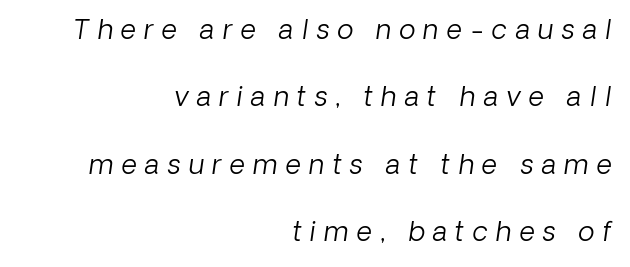
The image shows 27 px text type, italic (leaning right); set right-aligned, loose line spacing (2.5x), unusually wide letter spacing (+0.3 em), not underlined.
